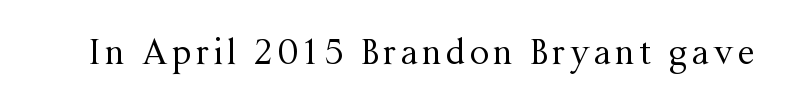
Proportional: the letters do not fall into vertical columns. Vertical strokes here are truly vertical. Is the type heavy? It reads as light-to-regular instead. Glance below the letters and you will spot only blank space. Serifs: yes, visible at the terminals of the letterforms.
